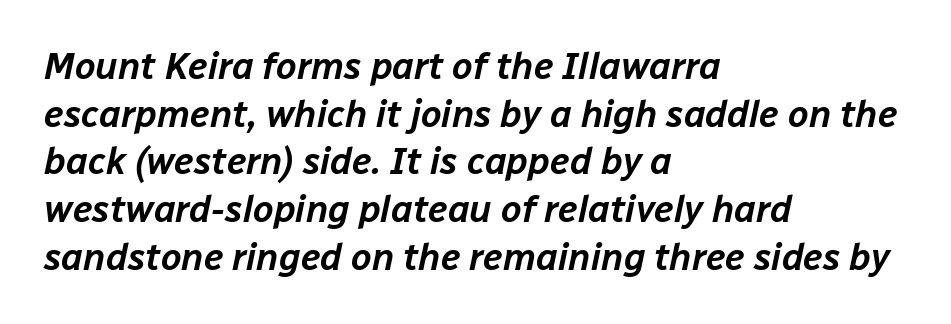
Q: Is the text italic (slanted)? A: Yes, it leans right by about 12 degrees.
Q: Is the text underlined? A: No.
Q: How is the paragraph aligned? A: Left-aligned.
Q: Is the spacing between letters normal or unusually wide? A: Normal.
Q: Is the spacing between lines tight, normal or loose? A: Normal.
Q: Width (condensed, normal, or wide)? A: Normal.
Q: Stroke contrast? A: Low.
Q: x-height? A: Medium.
Q: Monospaced? A: No.
